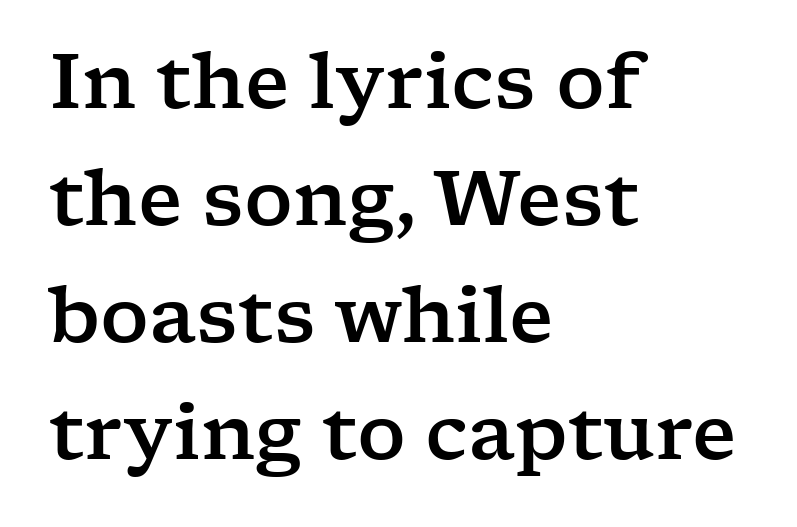
The image shows 76 px wide serif type, upright; set left-aligned, normal line spacing (1.54x), normal letter spacing, not underlined; low stroke contrast and a medium x-height.
